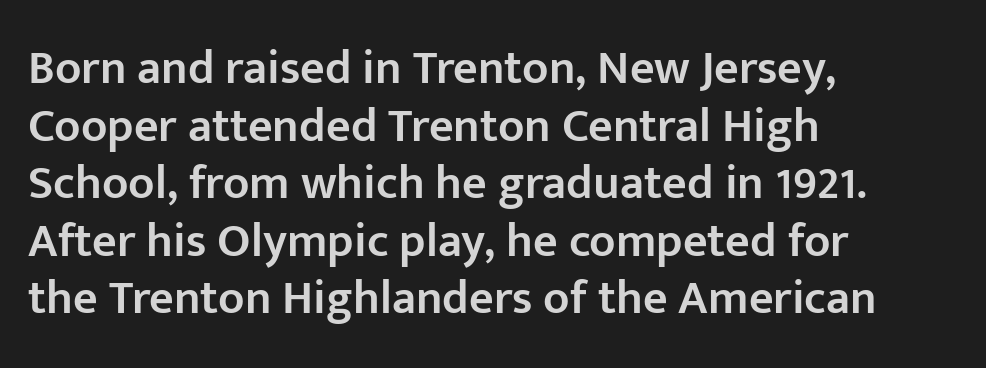
The image shows 48 px semibold sans-serif type, upright; set left-aligned, line spacing 1.2x, normal letter spacing, not underlined; low stroke contrast and a medium x-height.
